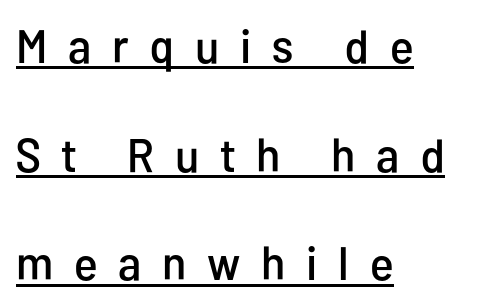
Q: Is the text italic (slanted)? A: No, it is upright.
Q: Is the typeface a serif or a sans-serif typeface? A: Sans-serif.
Q: Is the text underlined? A: Yes.
Q: How is the paragraph aligned? A: Left-aligned.
Q: Is the spacing between letters normal or unusually wide? A: Unusually wide.
Q: Is the spacing between lines tight, normal or loose? A: Loose.
Q: Width (condensed, normal, or wide)? A: Condensed.
Q: Stroke contrast? A: Low.
Q: x-height? A: Medium.
Q: Monospaced? A: No.
